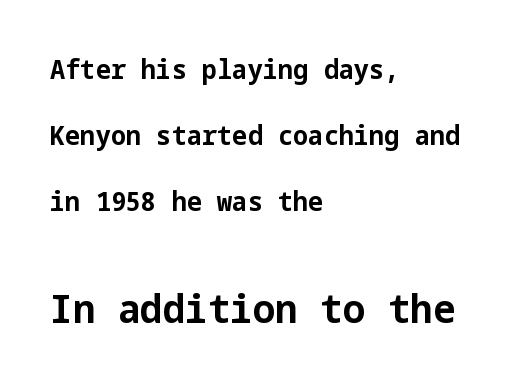
{"serif": "no", "italic": "no", "bold": "yes", "weight": "bold", "width": "normal", "stroke_contrast": "low", "x_height": "medium", "underline": "no", "align": "left", "line_spacing": "loose", "line_spacing_ratio": 2.44, "letter_spacing": "normal", "letter_spacing_em": 0.0, "larger_block": "second", "size_ratio": 1.48, "glyph_px": 40}
